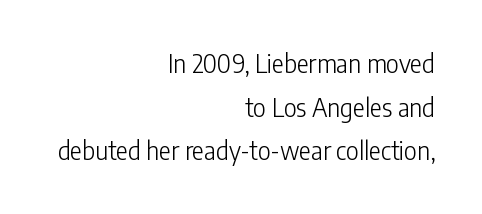
Words appear dense and cohesive because spacing is normal. The space beneath each line is pristine and unruled. Quick note: not italic, upright. Weight: in the light-to-regular range.
